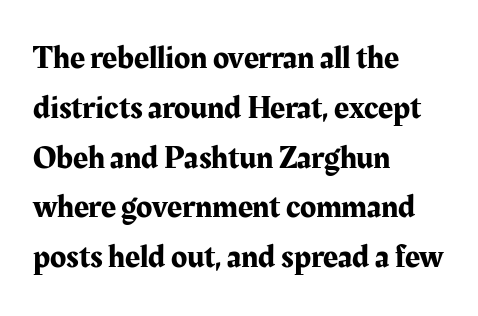
Q: Is the text italic (slanted)? A: No, it is upright.
Q: Is the typeface a serif or a sans-serif typeface? A: Serif.
Q: Is the text underlined? A: No.
Q: How is the paragraph aligned? A: Left-aligned.
Q: Is the spacing between letters normal or unusually wide? A: Normal.
Q: Is the spacing between lines tight, normal or loose? A: Normal.
Q: Width (condensed, normal, or wide)? A: Normal.
Q: Stroke contrast? A: Medium.
Q: x-height? A: Medium.
Q: Monospaced? A: No.
